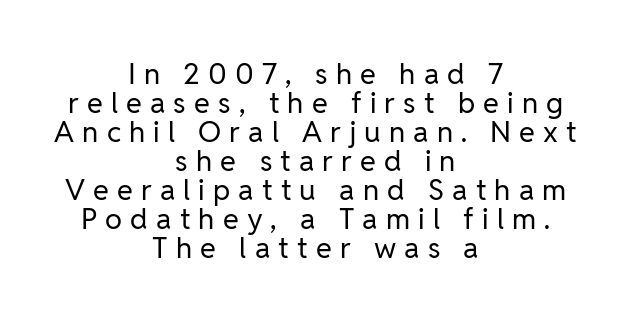
Does the type have serifs? No, each stem ends abruptly. Each word looks stretched out because of the extra space between its letters. Vertical spacing — tight. Each stroke keeps to a modest, everyday thickness or less. The specimen omits any rule beneath the text block's lines. Tall strokes in this sample are plumb rather than angled.
